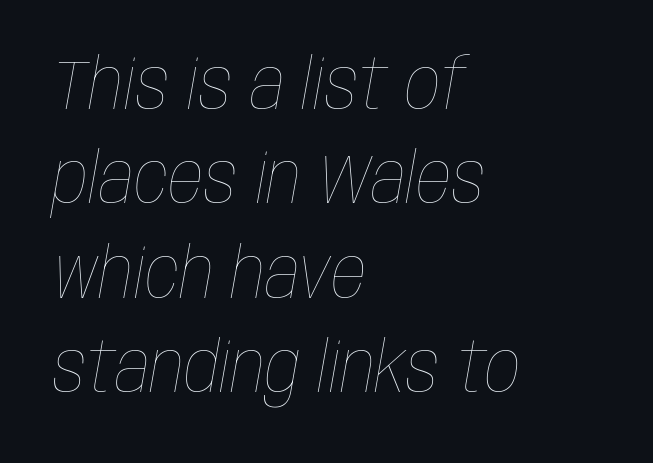
This sample has the flowing, uneven cadence of proportional lettering. Standard letterfit; no display-style spreading of the glyphs. All the whitespace from short lines collects on the right. Plain, unruled lines of type.
